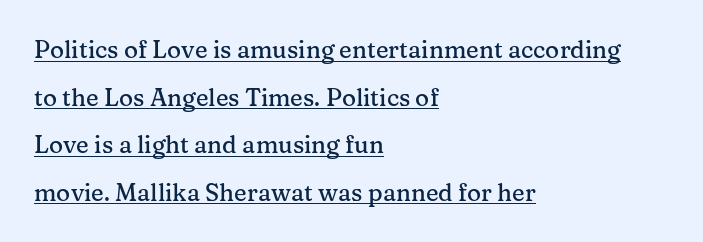
The image shows 24 px text type, upright; set left-aligned, loose line spacing (1.98x), normal letter spacing, underlined.
